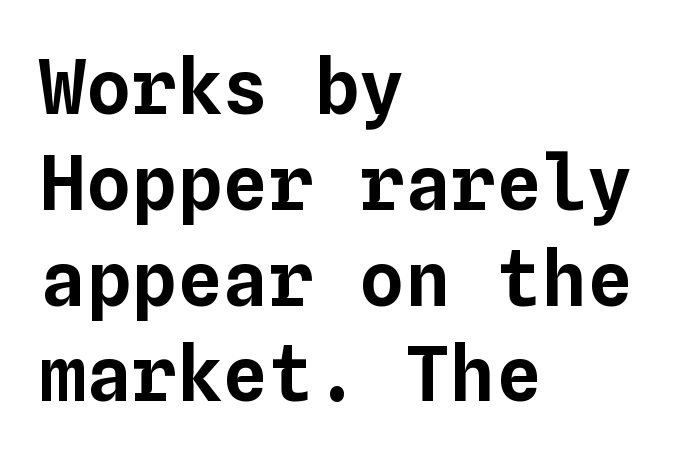
The image shows 76 px text type, upright, monospaced; set left-aligned, normal line spacing (1.26x), normal letter spacing, not underlined; low stroke contrast and a medium x-height.
